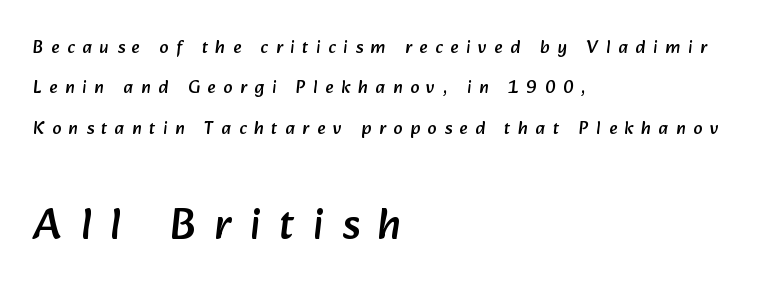
{"serif": "no", "width": "normal", "stroke_contrast": "low", "x_height": "medium", "monospaced": "no", "underline": "no", "align": "left", "line_spacing": "loose", "line_spacing_ratio": 2.25, "letter_spacing": "wide", "letter_spacing_em": 0.43, "larger_block": "second", "size_ratio": 2.44, "glyph_px": 44}
